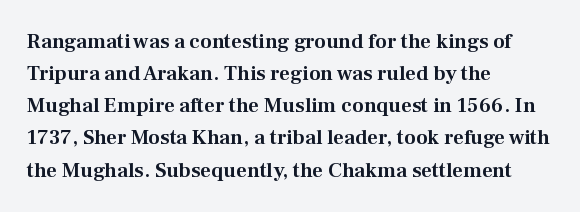
{"italic": "no", "underline": "no", "align": "left", "line_spacing": "normal", "line_spacing_ratio": 1.53, "letter_spacing": "normal", "letter_spacing_em": 0.0, "glyph_px": 21}
